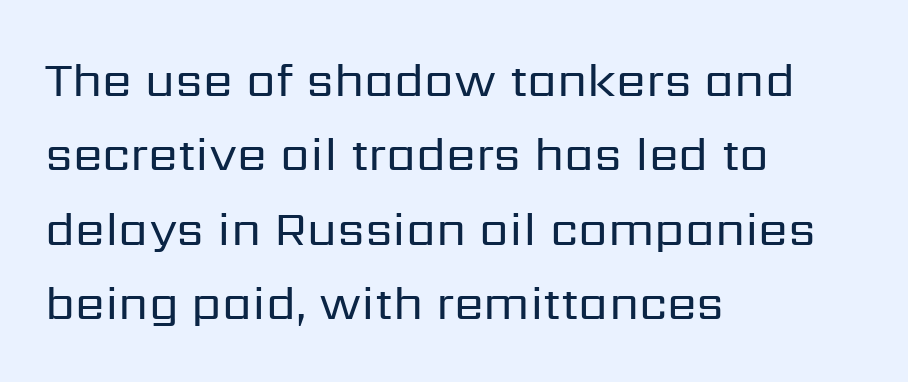
Q: Is the text bold? A: No.
Q: Is the text italic (slanted)? A: No, it is upright.
Q: Is the typeface a serif or a sans-serif typeface? A: Sans-serif.
Q: Is the text underlined? A: No.
Q: How is the paragraph aligned? A: Left-aligned.
Q: Is the spacing between letters normal or unusually wide? A: Normal.
Q: Is the spacing between lines tight, normal or loose? A: Normal.
Q: Width (condensed, normal, or wide)? A: Normal.
Q: Stroke contrast? A: Low.
Q: x-height? A: Medium.
Q: Monospaced? A: No.
